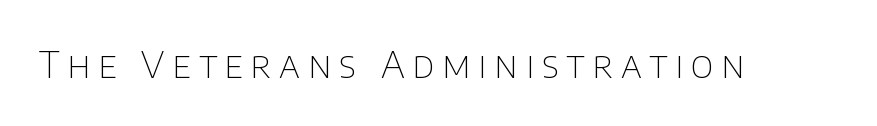
Q: Is the text bold? A: No.
Q: Is the text italic (slanted)? A: No, it is upright.
Q: Is the typeface a serif or a sans-serif typeface? A: Sans-serif.
Q: Is the text underlined? A: No.
Q: Is the spacing between letters normal or unusually wide? A: Unusually wide.
Q: Width (condensed, normal, or wide)? A: Normal.
Q: Stroke contrast? A: Low.
Q: x-height? A: Large.
Q: Monospaced? A: No.
